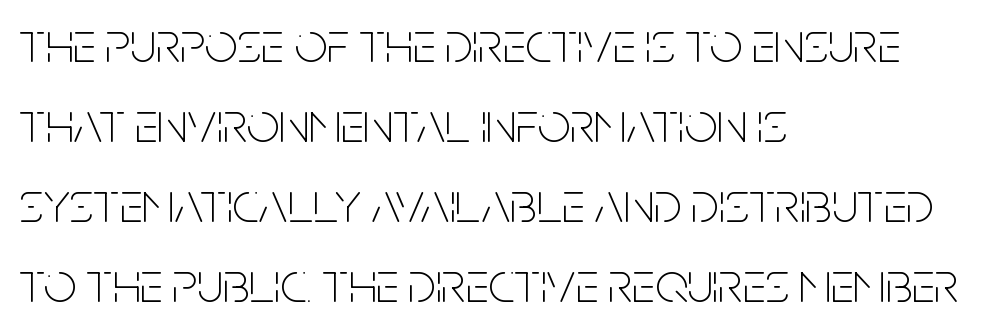
Q: Is the text bold? A: No.
Q: Is the text italic (slanted)? A: No, it is upright.
Q: Is the typeface a serif or a sans-serif typeface? A: Sans-serif.
Q: Is the text underlined? A: No.
Q: How is the paragraph aligned? A: Left-aligned.
Q: Is the spacing between letters normal or unusually wide? A: Normal.
Q: Is the spacing between lines tight, normal or loose? A: Normal.
Q: Width (condensed, normal, or wide)? A: Condensed.
Q: Stroke contrast? A: Low.
Q: x-height? A: Large.
Q: Monospaced? A: No.
